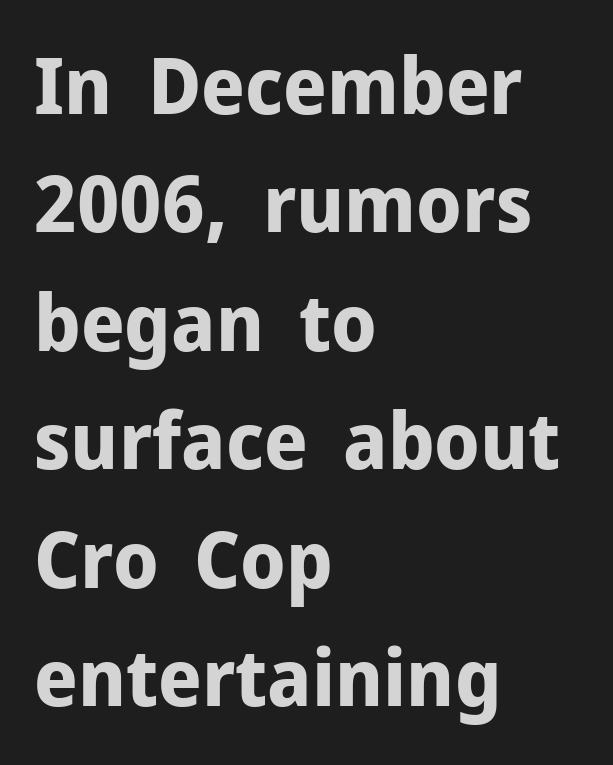
The image shows 79 px bold sans-serif type, upright; set left-aligned, normal line spacing (1.5x), normal letter spacing, not underlined; low stroke contrast and a medium x-height.
